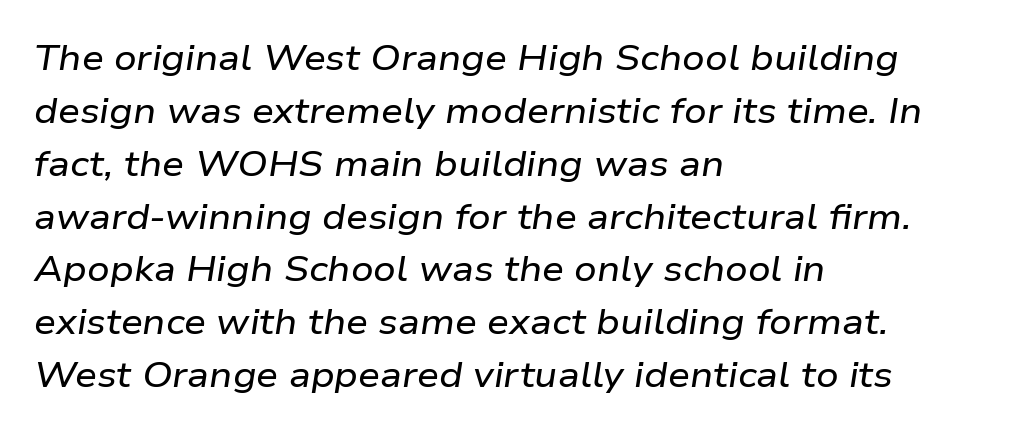
The image shows 35 px wide type, italic (leaning right); set left-aligned, normal line spacing (1.51x), normal letter spacing, not underlined; low stroke contrast and a medium x-height.
